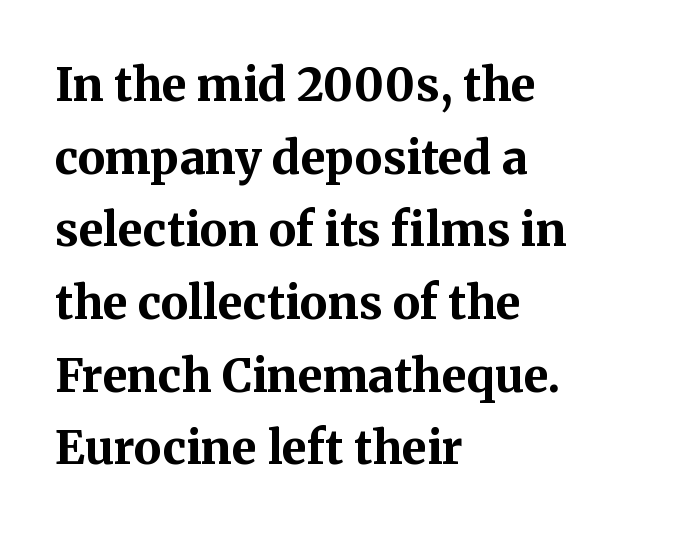
The image shows 46 px bold serif type, upright; set left-aligned, normal line spacing (1.58x), normal letter spacing, not underlined; medium stroke contrast and a medium x-height.
